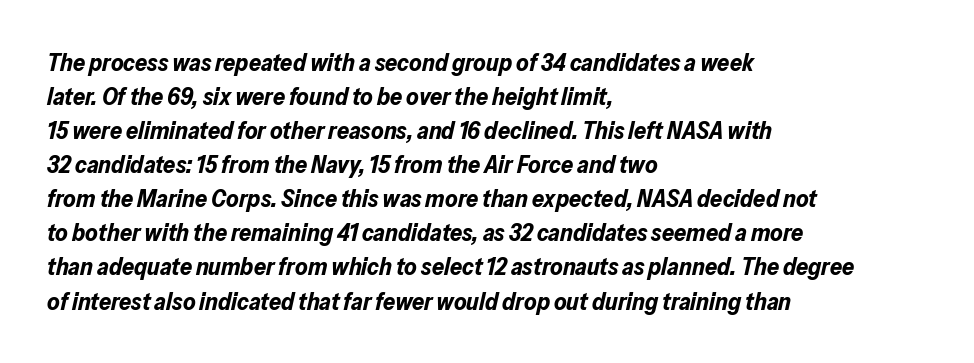
The image shows 24 px bold type, italic (leaning right); set left-aligned, normal line spacing (1.42x), normal letter spacing, not underlined.
